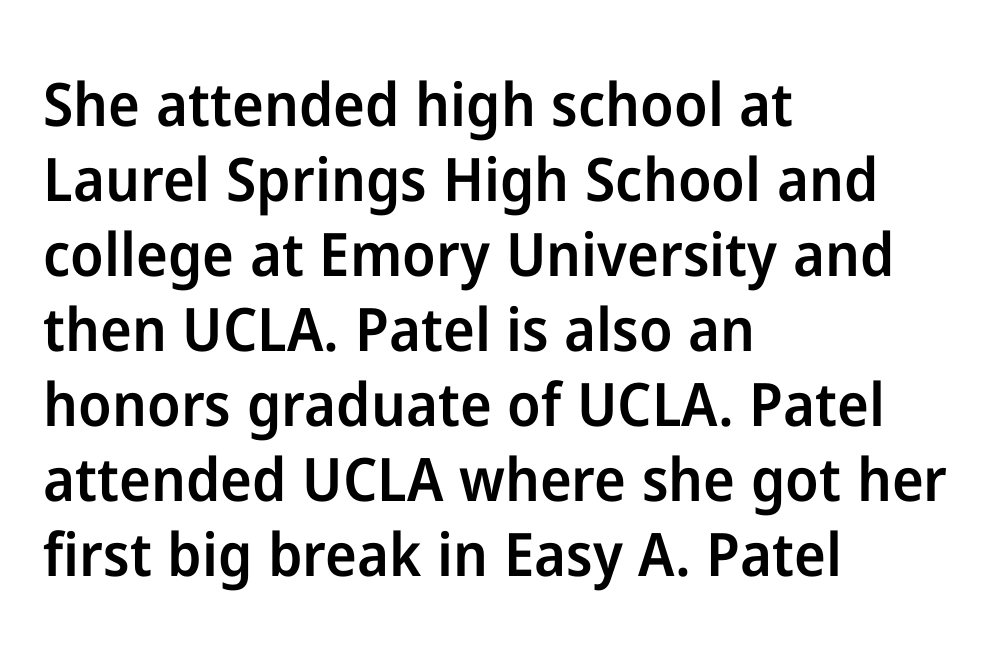
You can tell it's not italic because the verticals are truly vertical. Classification — sans serif. These lines keep a tight, regular rhythm from letter to letter. A bit beefed up — I'd call it semibold rather than bold. This sample has the flowing, uneven cadence of proportional lettering.
